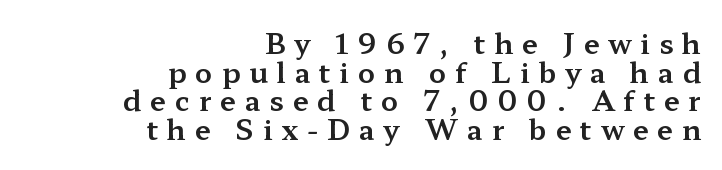
{"serif": "yes", "italic": "no", "width": "wide", "stroke_contrast": "medium", "x_height": "medium", "monospaced": "no", "underline": "no", "align": "right", "line_spacing": "tight", "line_spacing_ratio": 1.02, "letter_spacing": "wide", "letter_spacing_em": 0.32, "glyph_px": 28}
